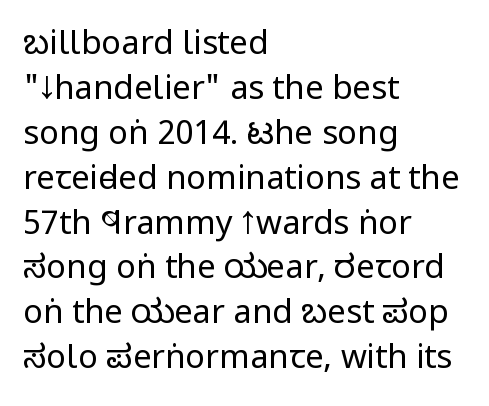
The image shows 33 px regular-weight, condensed sans-serif type, upright; set left-aligned, normal line spacing (1.36x), normal letter spacing, not underlined; low stroke contrast and a large x-height.
